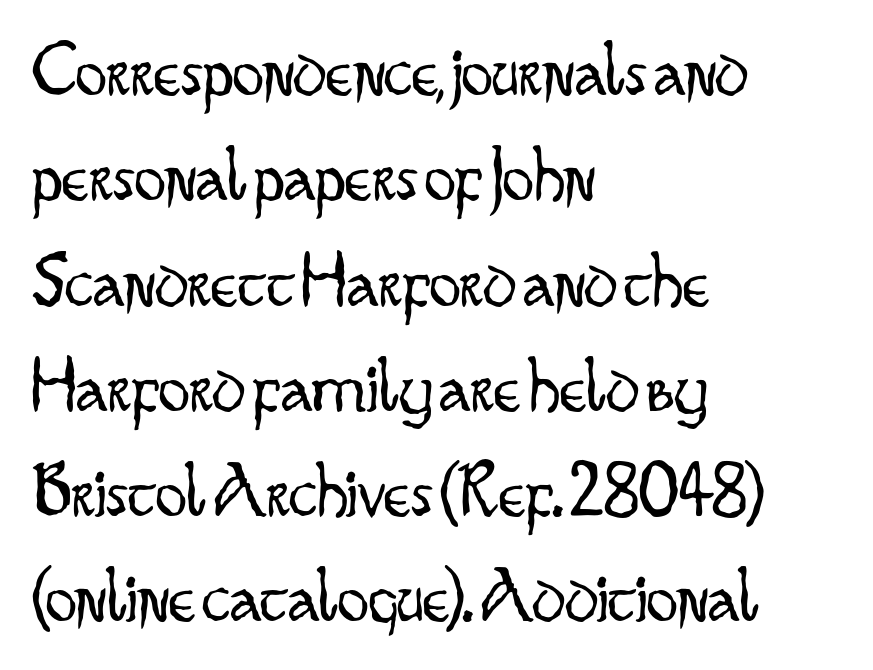
Q: Is the text bold? A: No.
Q: Is the text italic (slanted)? A: No, it is upright.
Q: Is the typeface a serif or a sans-serif typeface? A: Sans-serif.
Q: Is the text underlined? A: No.
Q: How is the paragraph aligned? A: Left-aligned.
Q: Is the spacing between letters normal or unusually wide? A: Normal.
Q: Is the spacing between lines tight, normal or loose? A: Normal.
Q: Width (condensed, normal, or wide)? A: Condensed.
Q: Stroke contrast? A: Low.
Q: x-height? A: Small.
Q: Monospaced? A: No.
